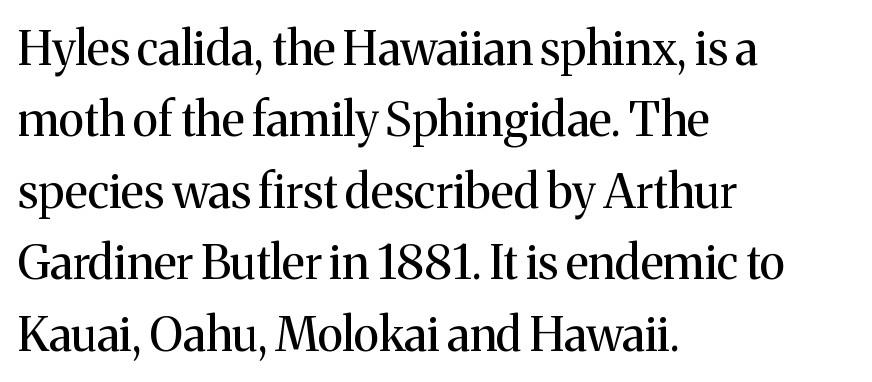
The glyphs in this specimen are seriffed. Every character sits straight up, as roman type does. The letterforms sit shoulder to shoulder at normal distance. The passage shown is typed in a proportional face where columns would drift. The line-height multiplier appears to be the usual default.
